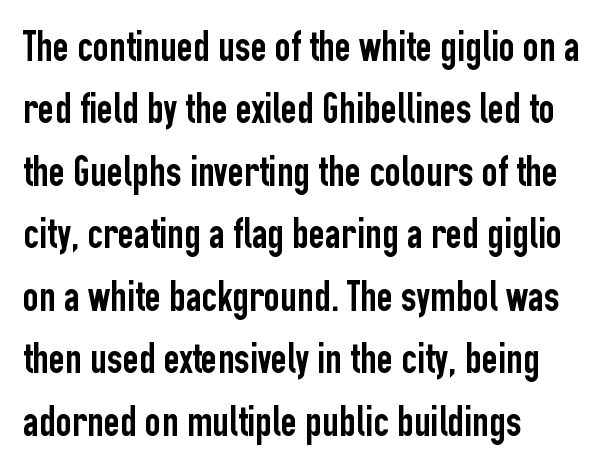
The image shows 44 px condensed sans-serif type, upright; set left-aligned, normal line spacing (1.42x), normal letter spacing, not underlined; low stroke contrast and a medium x-height.
